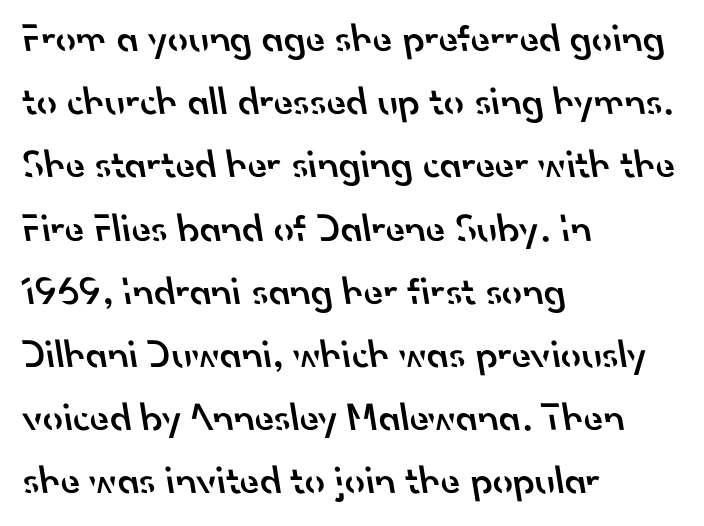
The image shows 40 px semibold sans-serif type; set left-aligned, normal line spacing (1.58x), normal letter spacing, not underlined; low stroke contrast and a small x-height.
